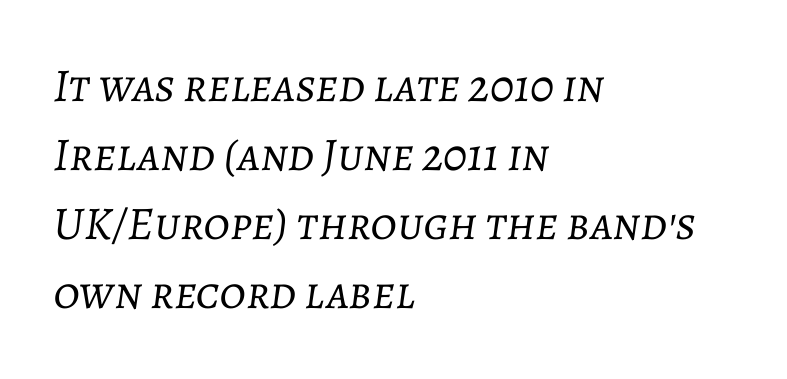
{"italic": "yes", "lean": "right", "slant_degrees": 7, "bold": "no", "weight": "light", "width": "normal", "stroke_contrast": "low", "x_height": "medium", "monospaced": "no", "underline": "no", "align": "left", "line_spacing": "normal", "line_spacing_ratio": 1.47, "letter_spacing": "normal", "letter_spacing_em": 0.0, "glyph_px": 47}
